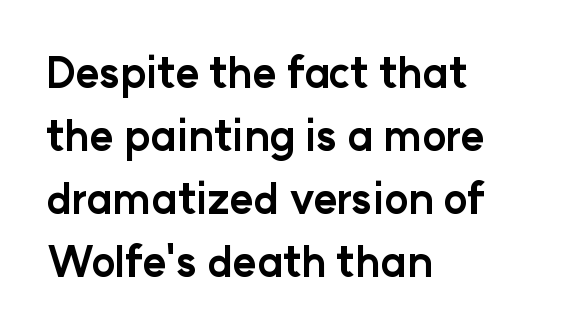
The zone under the glyphs is completely vacant. Baseline-to-baseline distance is the conventional proportion of letter height. The face used here is a sans, in the tradition of grotesques and geometrics. Compared with an ordinary text face, these strokes are far heavier — a full bold. The face used here is proportionally spaced, like ordinary book or web type.
